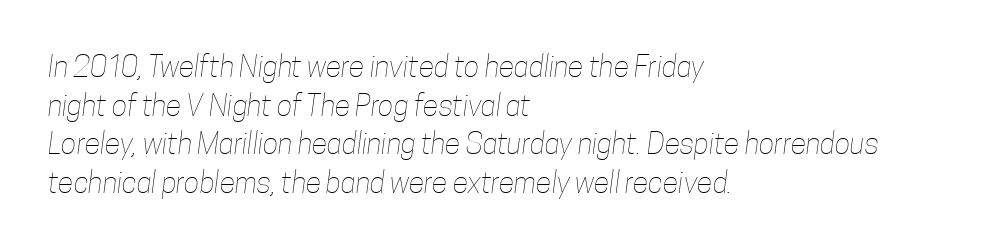
Q: Is the text bold? A: No.
Q: Is the text underlined? A: No.
Q: How is the paragraph aligned? A: Left-aligned.
Q: Is the spacing between letters normal or unusually wide? A: Normal.
Q: Is the spacing between lines tight, normal or loose? A: Normal.
Q: Width (condensed, normal, or wide)? A: Condensed.
Q: Stroke contrast? A: Low.
Q: x-height? A: Medium.
Q: Monospaced? A: No.
